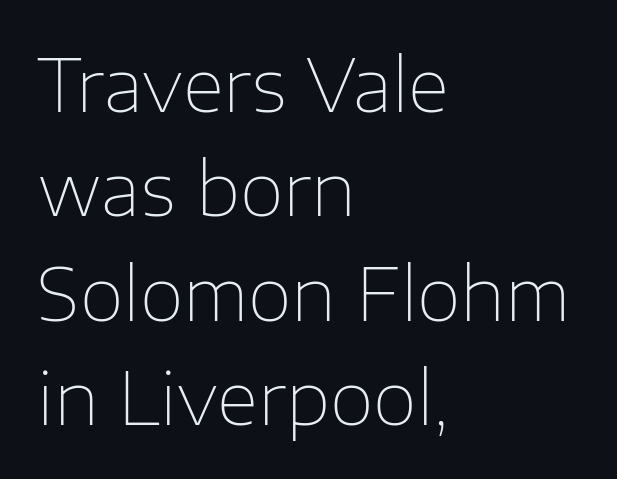
Leftover space on each line is placed entirely after the last word. No feet cap the strokes, marking this as sans-serif type. The passage shown stacks its lines at a standard gap. No heavy texture on the line: the type isn't bold. Do the characters align in a grid? No, the font is proportional. Inter-character spacing is left at the font's built-in metrics.
